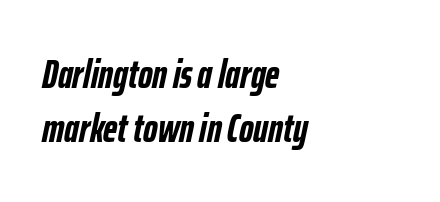
Observe the lean: these are italic letterforms. Whoever set this chose a conventional vertical rhythm. Weight check: bold — yes, fully. Each line starts at the same left margin while the right side varies.
